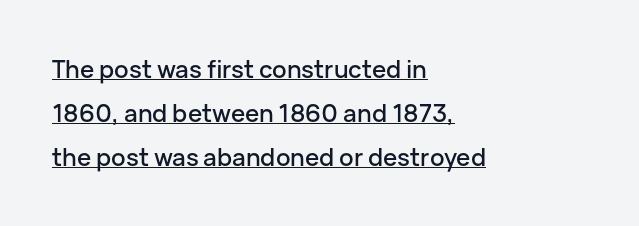
{"italic": "no", "underline": "yes", "align": "left", "line_spacing_ratio": 1.83, "letter_spacing": "normal", "letter_spacing_em": 0.0, "glyph_px": 24}
